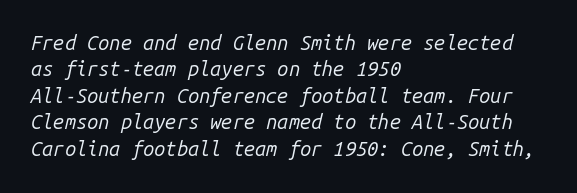
Q: Is the text bold? A: No.
Q: Is the text italic (slanted)? A: Yes, it leans right by about 14 degrees.
Q: Is the text underlined? A: No.
Q: How is the paragraph aligned? A: Left-aligned.
Q: Is the spacing between letters normal or unusually wide? A: Normal.
Q: Is the spacing between lines tight, normal or loose? A: Normal.
